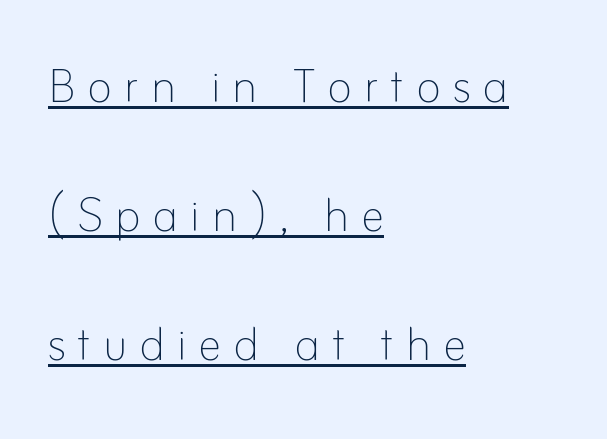
The image shows 59 px thin type, upright; set left-aligned, loose line spacing (2.19x), unusually wide letter spacing (+0.2 em), underlined; low stroke contrast and a small x-height.
